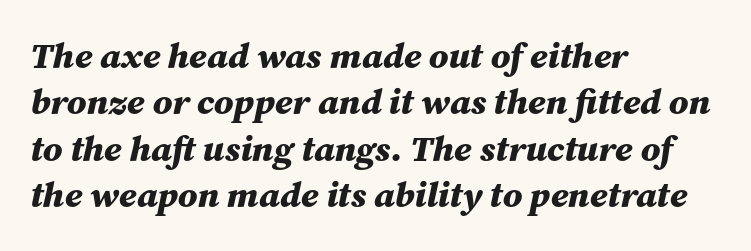
{"italic": "yes", "lean": "right", "slant_degrees": 12, "bold": "yes", "weight": "bold", "width": "normal", "stroke_contrast": "medium", "x_height": "medium", "monospaced": "no", "underline": "no", "align": "left", "line_spacing": "normal", "line_spacing_ratio": 1.29, "letter_spacing": "normal", "letter_spacing_em": 0.0, "glyph_px": 36}
